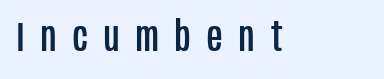
Spacing verdict: proportional, widths tailored to each character. Italic: no, the glyphs are upright roman. A sans-serif font was chosen for this passage. Short note: letters widely spaced. The zone under the glyphs is completely vacant.
